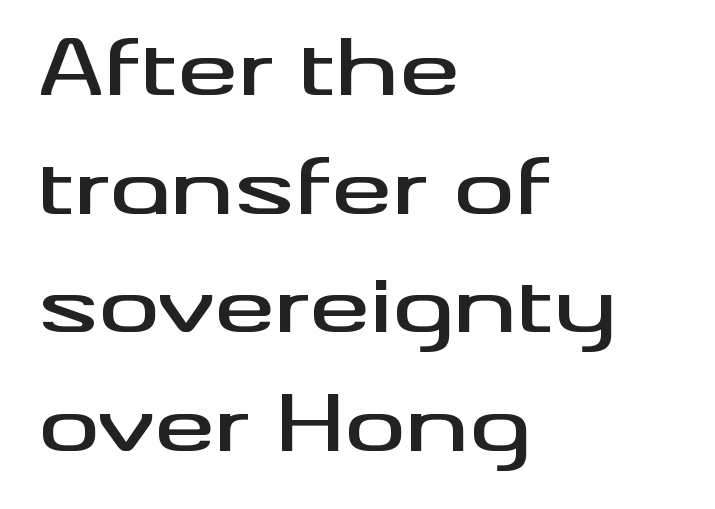
{"serif": "no", "italic": "no", "width": "wide", "stroke_contrast": "medium", "x_height": "small", "monospaced": "no", "underline": "no", "align": "left", "line_spacing": "normal", "line_spacing_ratio": 1.56, "letter_spacing": "normal", "letter_spacing_em": 0.0, "glyph_px": 76}
